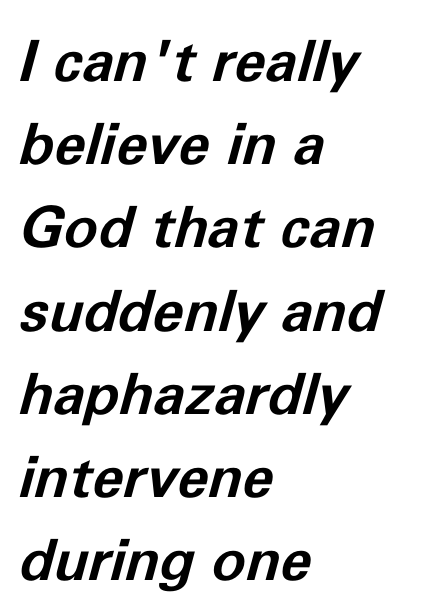
Q: Is the text bold? A: Yes.
Q: Is the text italic (slanted)? A: Yes, it leans right by about 11 degrees.
Q: Is the text underlined? A: No.
Q: How is the paragraph aligned? A: Left-aligned.
Q: Is the spacing between letters normal or unusually wide? A: Normal.
Q: Is the spacing between lines tight, normal or loose? A: Normal.
Q: Width (condensed, normal, or wide)? A: Normal.
Q: Stroke contrast? A: Low.
Q: x-height? A: Medium.
Q: Monospaced? A: No.
